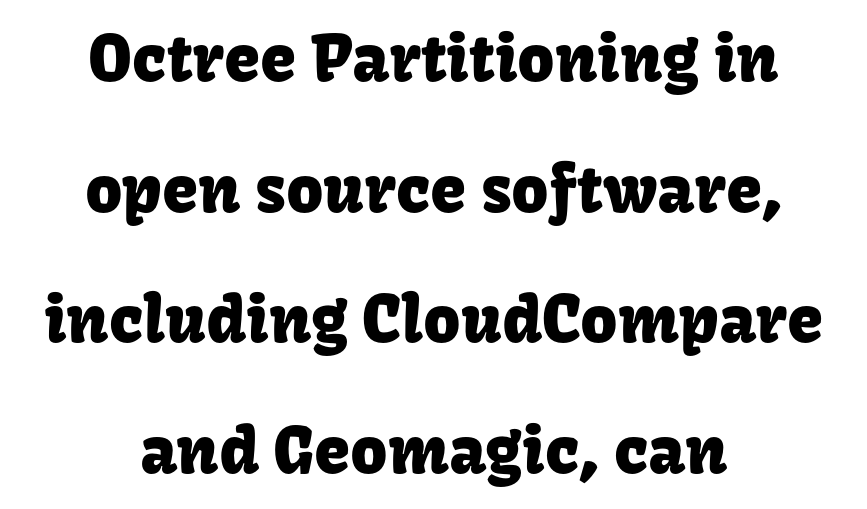
{"serif": "no", "italic": "no", "width": "normal", "stroke_contrast": "low", "x_height": "medium", "monospaced": "no", "underline": "no", "align": "center", "line_spacing": "loose", "line_spacing_ratio": 2.01, "letter_spacing": "normal", "letter_spacing_em": 0.0, "glyph_px": 65}
